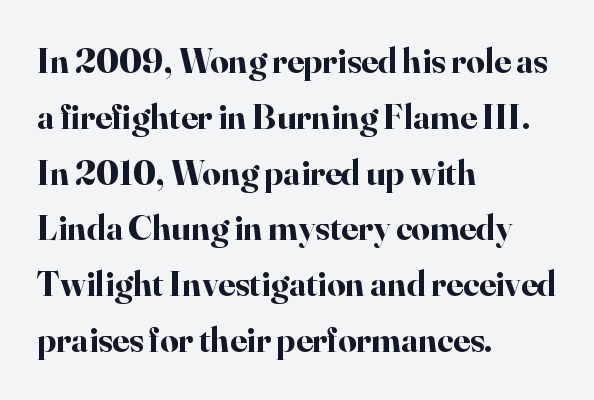
The image shows 36 px bold serif type, upright; set left-aligned, normal line spacing (1.55x), normal letter spacing, not underlined; high stroke contrast and a small x-height.
